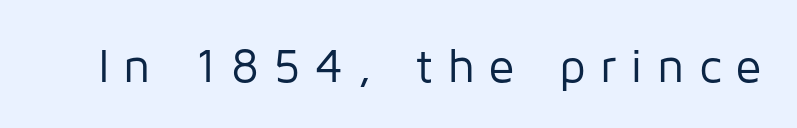
{"serif": "no", "italic": "no", "bold": "no", "weight": "regular", "width": "normal", "stroke_contrast": "low", "x_height": "medium", "monospaced": "no", "underline": "no", "letter_spacing": "wide", "letter_spacing_em": 0.29, "glyph_px": 48}
